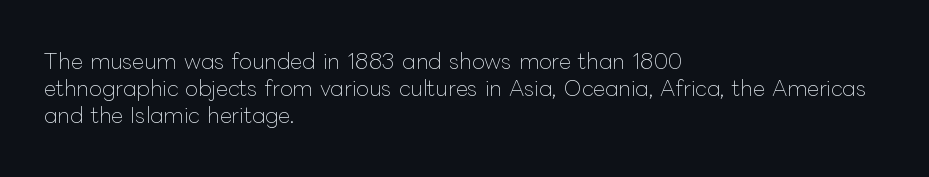
These lines keep a tight, regular rhythm from letter to letter. The rows are spaced the way most documents space them. Nothing heavy about these letters — not bold at all. A roman cut, with each character standing at attention. Check under the words: just untouched page. All the whitespace from short lines collects on the right.
